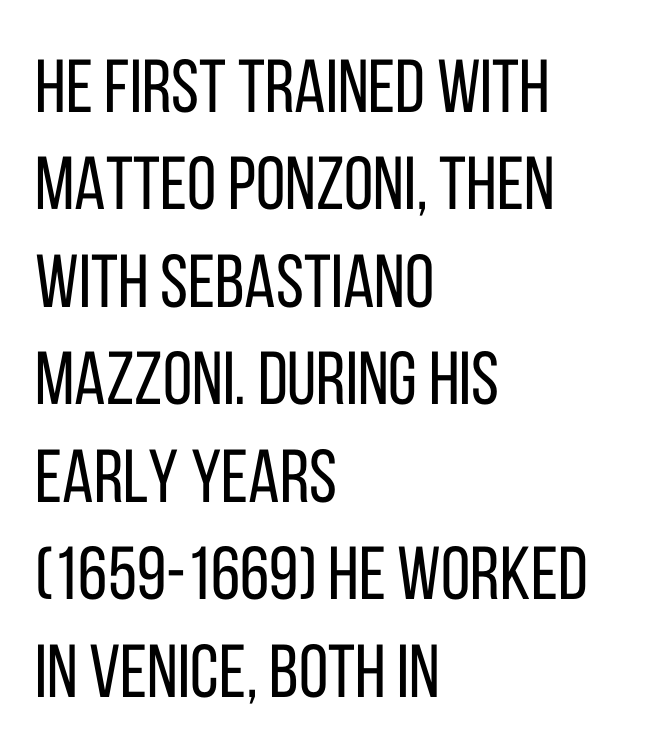
Q: Is the text bold? A: No.
Q: Is the text italic (slanted)? A: No, it is upright.
Q: Is the typeface a serif or a sans-serif typeface? A: Sans-serif.
Q: Is the text underlined? A: No.
Q: How is the paragraph aligned? A: Left-aligned.
Q: Is the spacing between letters normal or unusually wide? A: Normal.
Q: Is the spacing between lines tight, normal or loose? A: Normal.
Q: Width (condensed, normal, or wide)? A: Condensed.
Q: Stroke contrast? A: Low.
Q: x-height? A: Large.
Q: Monospaced? A: No.
